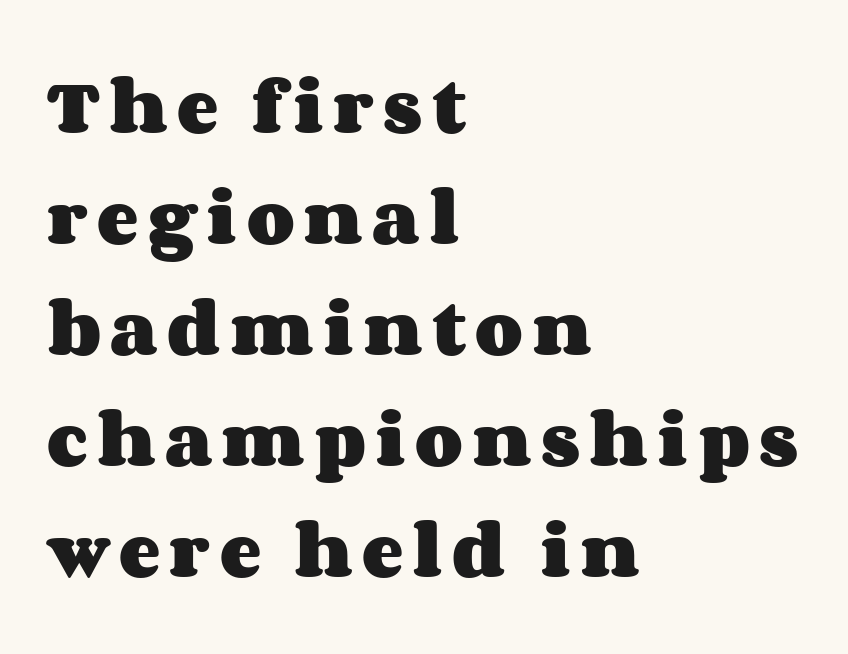
{"italic": "no", "bold": "yes", "weight": "heavy", "width": "wide", "stroke_contrast": "medium", "x_height": "large", "monospaced": "no", "underline": "no", "align": "left", "line_spacing_ratio": 1.79, "glyph_px": 62}
